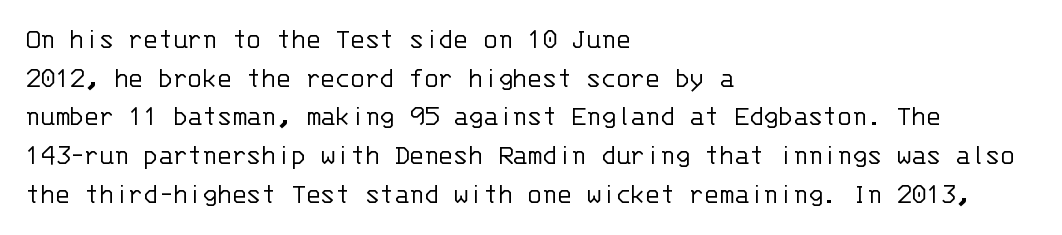
Letterform terminals end flat and unadorned throughout the passage. The strokes are not fattened; the text isn't bold. Reading down the block, your eye returns to a fixed left position each line. Here the glyphs are tracked normally, forming tight word shapes. Compared with typical paragraphs, the rows here are spaced about the same.
